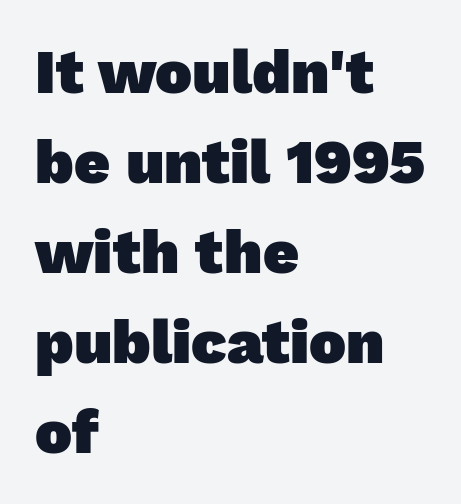
The image shows 62 px heavy sans-serif type; set left-aligned, normal line spacing (1.45x), normal letter spacing, not underlined; low stroke contrast and a medium x-height.
